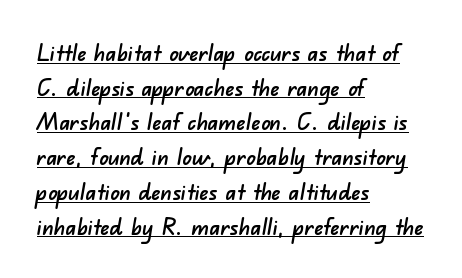
The image shows 23 px text type; set left-aligned, normal line spacing (1.51x), normal letter spacing, underlined.
